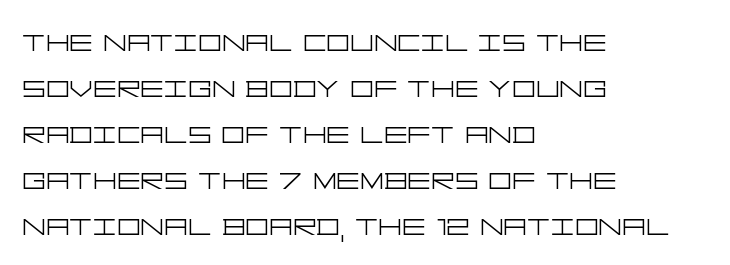
The compositor pushed each line to the left boundary. Observe the absence of serifs on each vertical stroke in this sample. On a weight scale, this lands at 450 or below. The letters stand upright; this is a roman face. A clean baseline with only descenders dipping below it. Short note: letters normally spaced.
